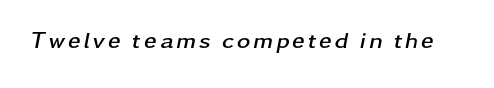
{"italic": "yes", "lean": "right", "slant_degrees": 11, "bold": "yes", "underline": "no", "glyph_px": 23}
